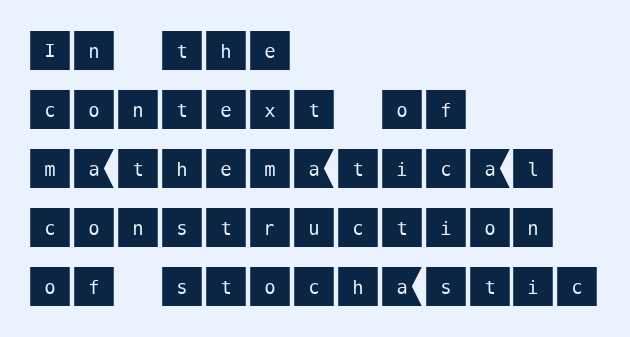
Q: Is the text italic (slanted)? A: No, it is upright.
Q: Is the typeface a serif or a sans-serif typeface? A: Sans-serif.
Q: Is the text underlined? A: No.
Q: How is the paragraph aligned? A: Left-aligned.
Q: Is the spacing between letters normal or unusually wide? A: Normal.
Q: Is the spacing between lines tight, normal or loose? A: Normal.
Q: Width (condensed, normal, or wide)? A: Normal.
Q: Stroke contrast? A: Medium.
Q: x-height? A: Large.
